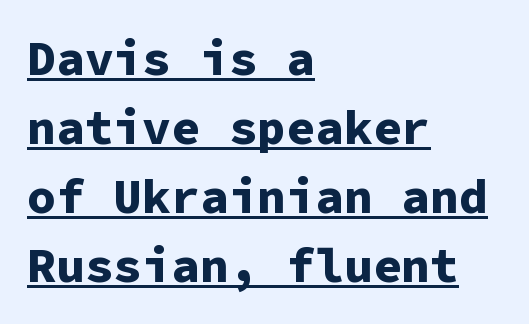
Q: Is the text bold? A: Yes.
Q: Is the text italic (slanted)? A: No, it is upright.
Q: Is the typeface a serif or a sans-serif typeface? A: Sans-serif.
Q: Is the text underlined? A: Yes.
Q: How is the paragraph aligned? A: Left-aligned.
Q: Is the spacing between letters normal or unusually wide? A: Normal.
Q: Is the spacing between lines tight, normal or loose? A: Normal.
Q: Width (condensed, normal, or wide)? A: Normal.
Q: Stroke contrast? A: Low.
Q: x-height? A: Medium.
Q: Monospaced? A: Yes.
